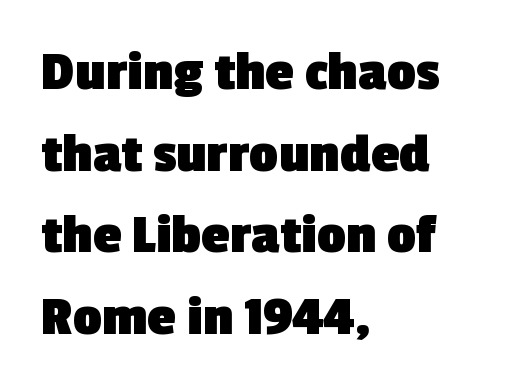
{"serif": "no", "bold": "yes", "weight": "heavy", "width": "normal", "x_height": "medium", "monospaced": "no", "underline": "no", "align": "left", "line_spacing": "normal", "line_spacing_ratio": 1.43, "letter_spacing": "normal", "letter_spacing_em": 0.0, "glyph_px": 57}
